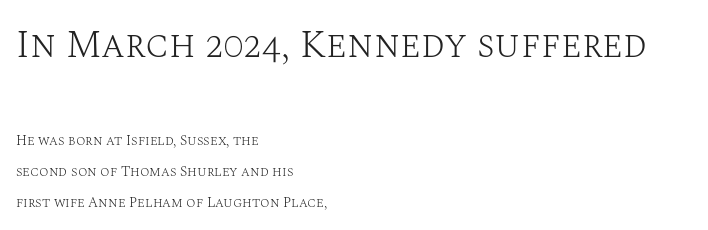
{"serif": "yes", "italic": "no", "bold": "no", "weight": "light", "width": "normal", "stroke_contrast": "medium", "x_height": "large", "monospaced": "no", "underline": "no", "align": "left", "line_spacing": "loose", "line_spacing_ratio": 2.2, "letter_spacing": "normal", "letter_spacing_em": 0.0, "larger_block": "first", "size_ratio": 2.71, "glyph_px": 38}
